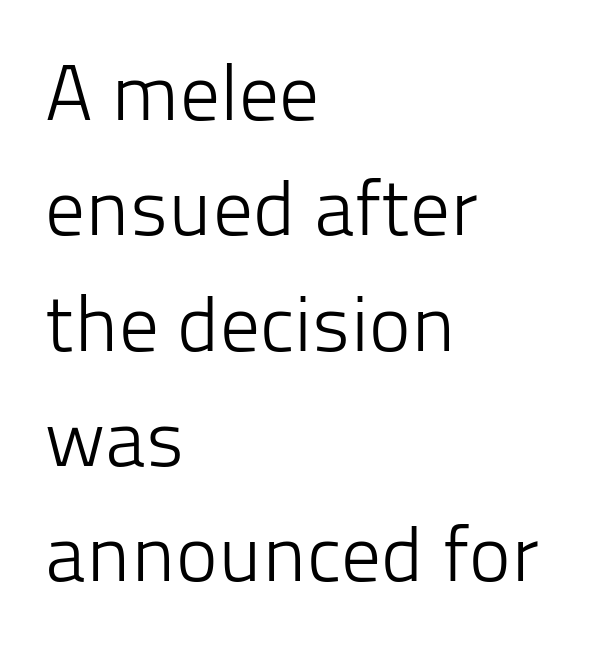
The tracking reads as untouched default to a designer's eye. A roman cut, with each character standing at attention. Looks like regular typesetting: each glyph gets only the width it needs. Nothing heavy about these letters — not bold at all.
